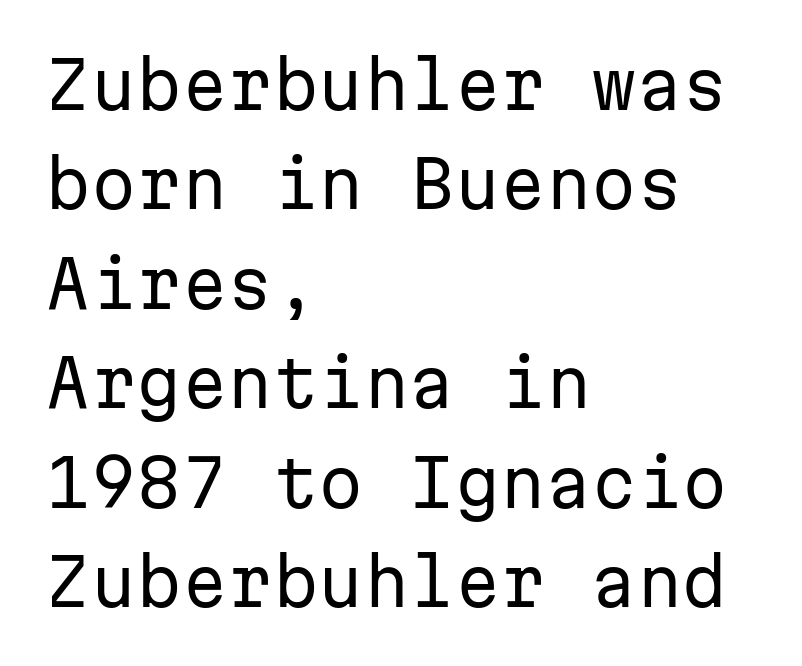
{"serif": "no", "italic": "no", "bold": "no", "weight": "regular", "width": "normal", "stroke_contrast": "low", "x_height": "medium", "monospaced": "yes", "underline": "no", "align": "left", "line_spacing": "normal", "line_spacing_ratio": 1.53, "letter_spacing": "normal", "letter_spacing_em": 0.0, "glyph_px": 65}
